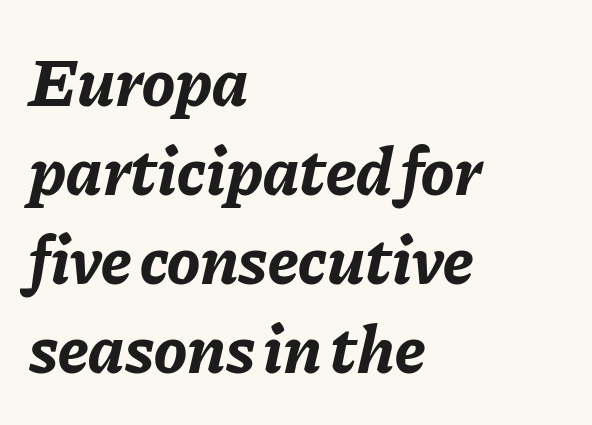
This rendering features lettering with no underline. The tracking reads as untouched default to a designer's eye. The line-height multiplier appears to be the usual default. Every row of glyphs begins at an identical x-position on the left. Plenty of ink on the page — the face is bold. Proportional: the letters do not fall into vertical columns.
